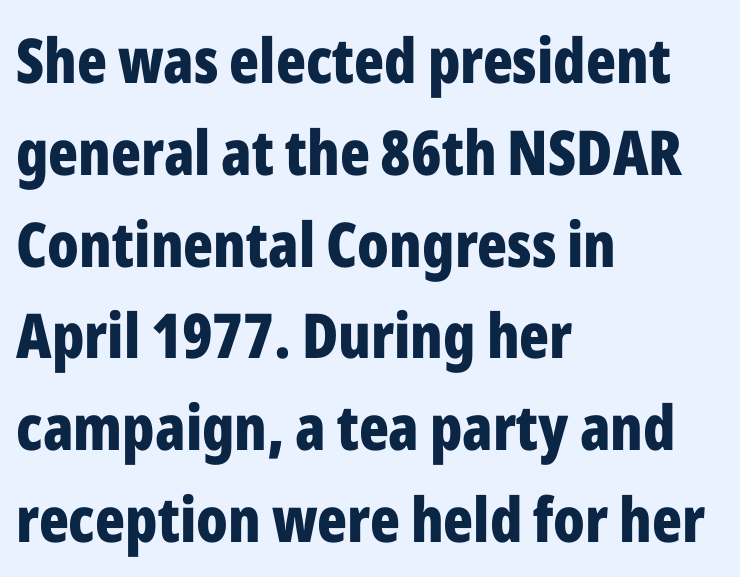
The image shows 62 px bold, condensed sans-serif type, upright; set left-aligned, normal line spacing (1.48x), normal letter spacing, not underlined; low stroke contrast and a medium x-height.
